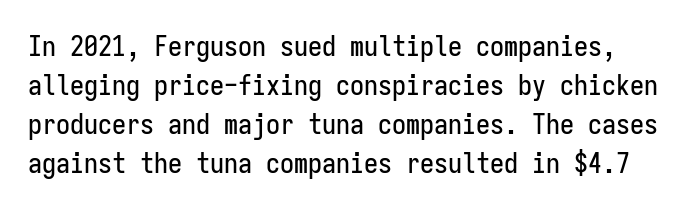
Q: Is the text italic (slanted)? A: No, it is upright.
Q: Is the typeface a serif or a sans-serif typeface? A: Sans-serif.
Q: Is the text underlined? A: No.
Q: Is the spacing between letters normal or unusually wide? A: Normal.
Q: Is the spacing between lines tight, normal or loose? A: Normal.
Q: Width (condensed, normal, or wide)? A: Condensed.
Q: Stroke contrast? A: Low.
Q: x-height? A: Medium.
Q: Monospaced? A: Yes.
